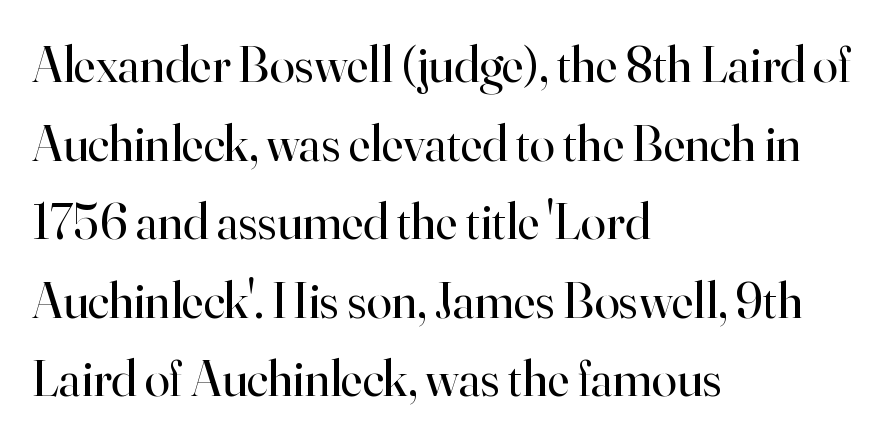
{"serif": "yes", "italic": "no", "bold": "no", "weight": "regular", "width": "normal", "stroke_contrast": "high", "x_height": "small", "monospaced": "no", "underline": "no", "align": "left", "line_spacing": "normal", "line_spacing_ratio": 1.54, "letter_spacing": "normal", "letter_spacing_em": 0.0, "glyph_px": 51}
